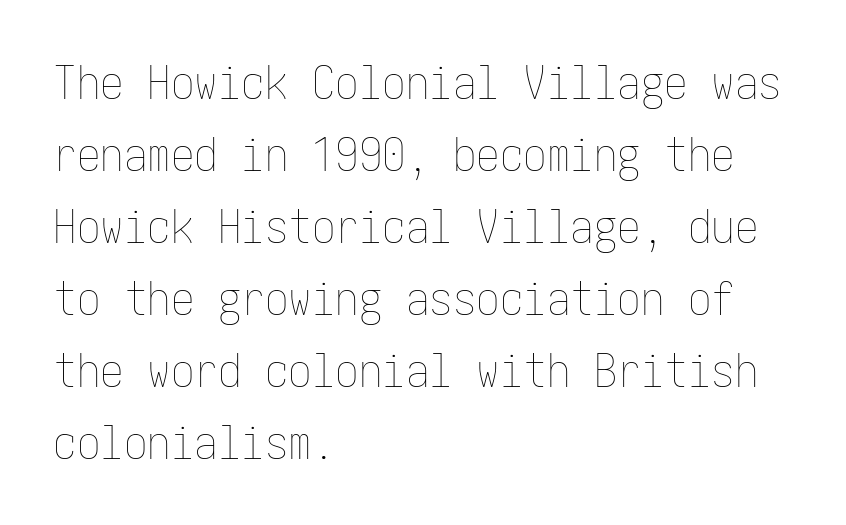
{"italic": "no", "bold": "no", "weight": "thin", "width": "condensed", "stroke_contrast": "low", "x_height": "medium", "underline": "no", "align": "left", "line_spacing": "normal", "line_spacing_ratio": 1.53, "letter_spacing": "normal", "letter_spacing_em": 0.0, "glyph_px": 47}
